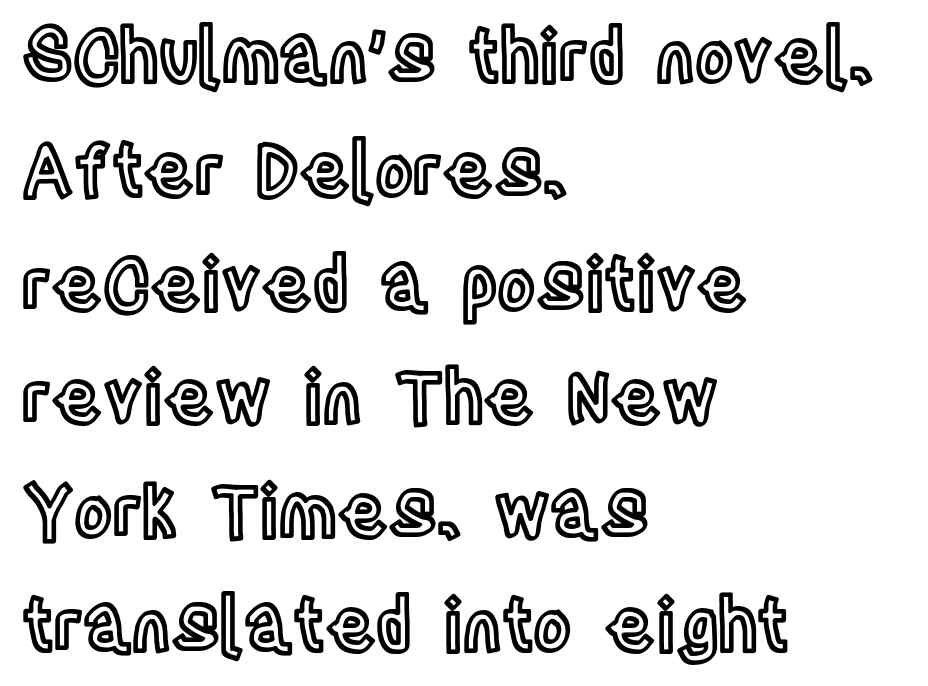
The image shows 72 px condensed type, upright; set left-aligned, normal line spacing (1.58x), normal letter spacing, not underlined; a large x-height.
